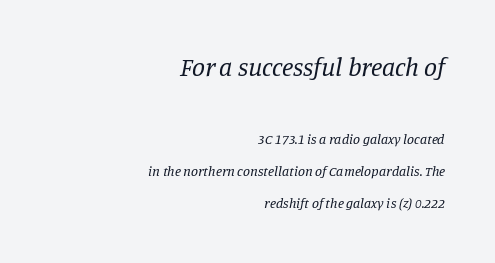
Compared with typical paragraphs, the rows here are farther apart. No chunkiness to these letters — they're not bold. Short and long lines alike share a common ending point at right. Short note: letters normally spaced.
